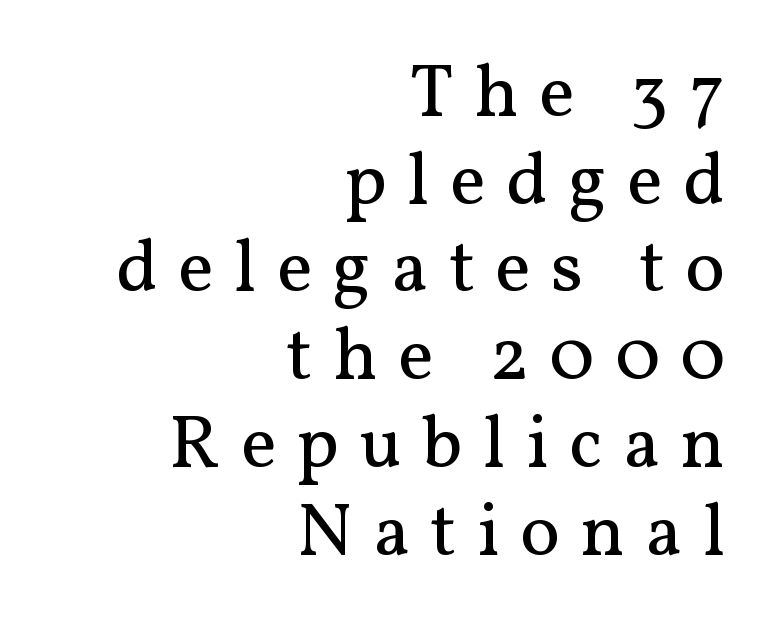
Q: Is the text bold? A: No.
Q: Is the text italic (slanted)? A: No, it is upright.
Q: Is the typeface a serif or a sans-serif typeface? A: Serif.
Q: Is the text underlined? A: No.
Q: How is the paragraph aligned? A: Right-aligned.
Q: Is the spacing between letters normal or unusually wide? A: Unusually wide.
Q: Width (condensed, normal, or wide)? A: Normal.
Q: Stroke contrast? A: Medium.
Q: x-height? A: Medium.
Q: Monospaced? A: No.
